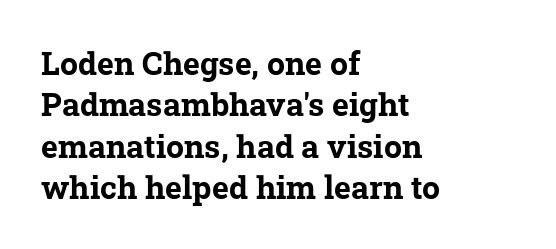
The image shows 32 px bold serif type; set left-aligned, normal line spacing (1.29x), normal letter spacing, not underlined; low stroke contrast and a medium x-height.
